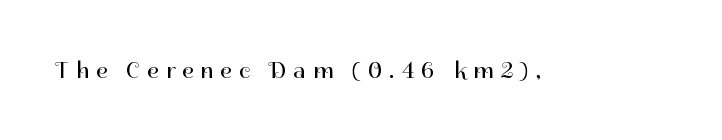
Q: Is the text bold? A: No.
Q: Is the text italic (slanted)? A: No, it is upright.
Q: Is the text underlined? A: No.
Q: Is the spacing between letters normal or unusually wide? A: Unusually wide.
